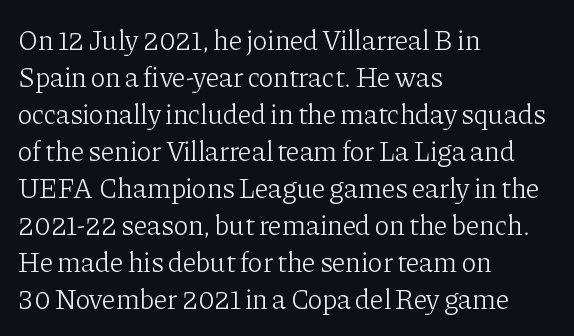
The image shows 28 px light serif type, upright; set left-aligned, normal line spacing (1.32x), normal letter spacing, not underlined; low stroke contrast and a medium x-height.
